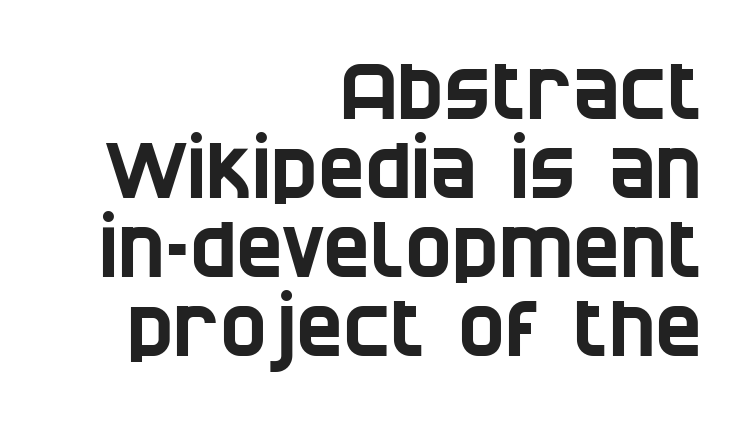
The image shows 79 px condensed sans-serif type; set right-aligned, tight line spacing (1.0x), normal letter spacing, not underlined; low stroke contrast and a large x-height.
